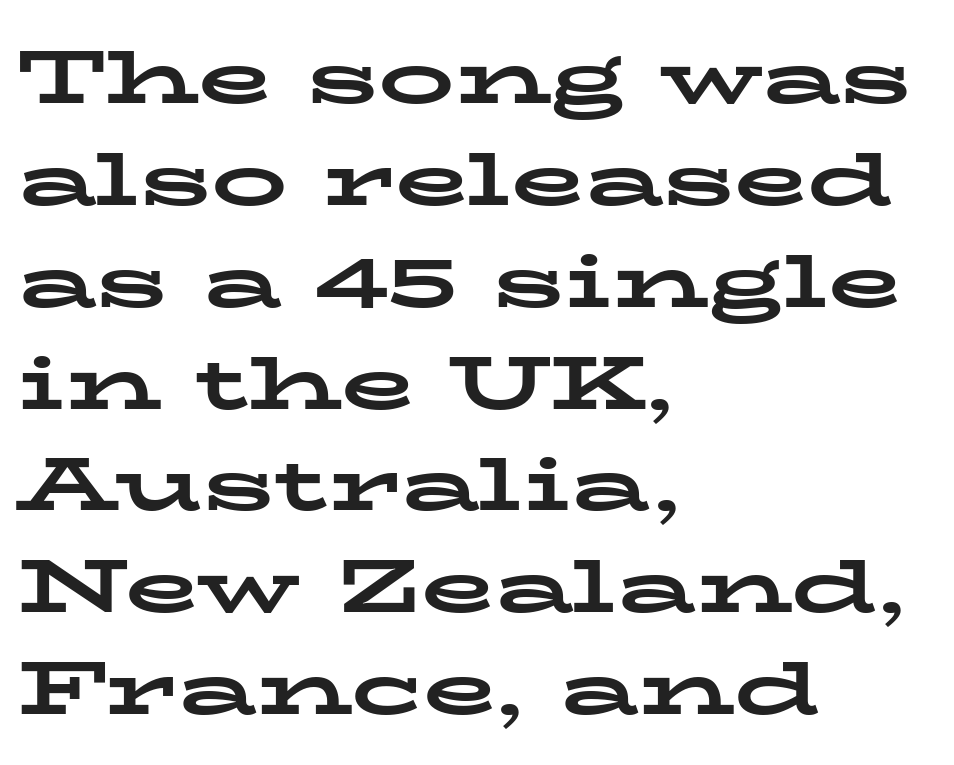
{"serif": "yes", "italic": "no", "bold": "yes", "weight": "bold", "width": "wide", "stroke_contrast": "low", "x_height": "medium", "monospaced": "no", "underline": "no", "align": "left", "line_spacing": "normal", "line_spacing_ratio": 1.34, "letter_spacing": "normal", "letter_spacing_em": 0.0, "glyph_px": 76}
